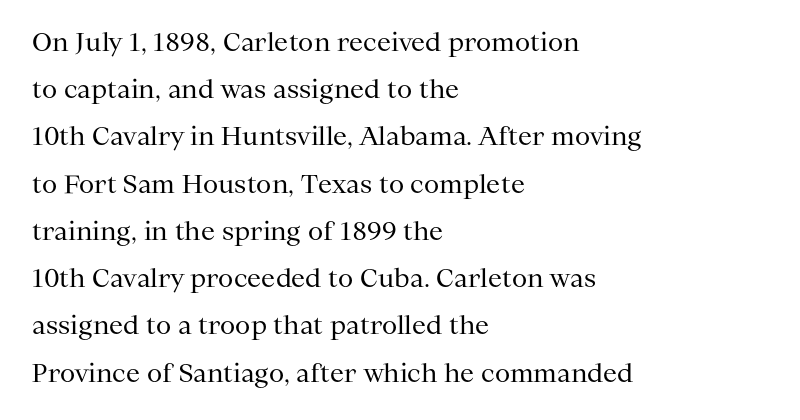
{"italic": "no", "bold": "no", "underline": "no", "align": "left", "line_spacing_ratio": 1.89, "letter_spacing": "normal", "letter_spacing_em": 0.0, "glyph_px": 25}
